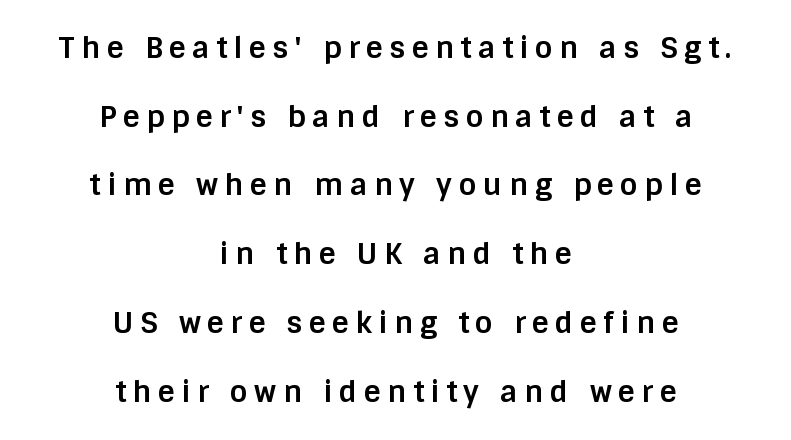
In terms of weight, the rendering is a true, heavy bold. The setting favours the middle, as headings and verse often do. A bare baseline throughout the passage. Is this a fixed-width face? No — the glyphs have proportional, varying widths. Vertical strokes here are truly vertical.
